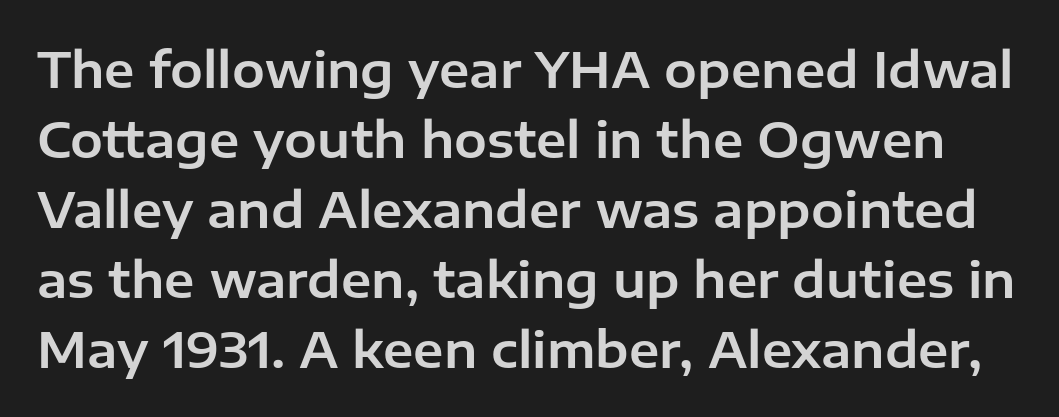
The image shows 49 px sans-serif type, upright; set normal line spacing (1.43x), normal letter spacing, not underlined; low stroke contrast and a medium x-height.
